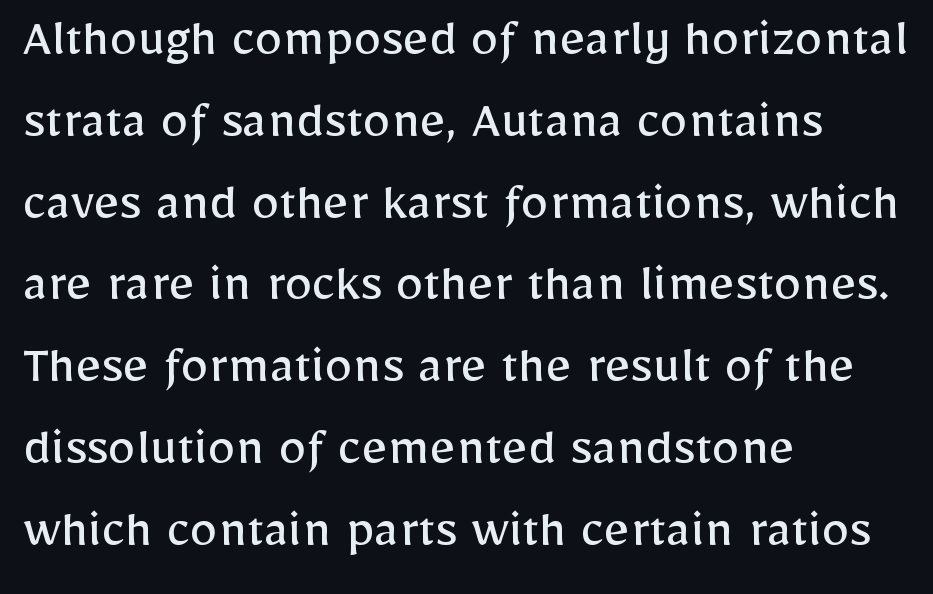
Q: Is the text bold? A: No.
Q: Is the text italic (slanted)? A: No, it is upright.
Q: Is the typeface a serif or a sans-serif typeface? A: Sans-serif.
Q: Is the text underlined? A: No.
Q: How is the paragraph aligned? A: Left-aligned.
Q: Is the spacing between letters normal or unusually wide? A: Normal.
Q: Is the spacing between lines tight, normal or loose? A: Normal.
Q: Width (condensed, normal, or wide)? A: Normal.
Q: Stroke contrast? A: Low.
Q: x-height? A: Medium.
Q: Monospaced? A: No.
